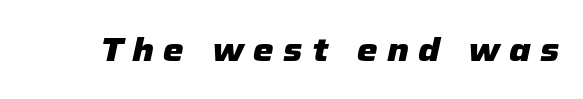
Q: Is the text bold? A: Yes.
Q: Is the text italic (slanted)? A: Yes, it leans right by about 12 degrees.
Q: Is the text underlined? A: No.
Q: Is the spacing between letters normal or unusually wide? A: Unusually wide.
Q: Width (condensed, normal, or wide)? A: Normal.
Q: Stroke contrast? A: Low.
Q: x-height? A: Medium.
Q: Monospaced? A: No.
